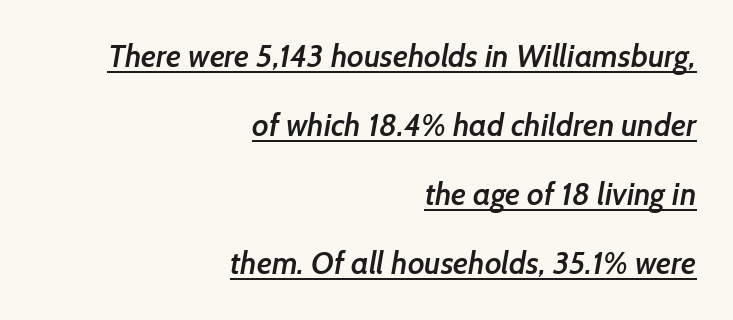
In CSS terms this would be text-align: right. Characters follow at the spacing the type designer built in. I'd describe the lettering as semibold — firm but not a full bold. The font family rendered here belongs to the sans-serif group. The specimen includes a rule beneath the text block's lines. Here the designer chose a conventional face with non-uniform glyph widths.
